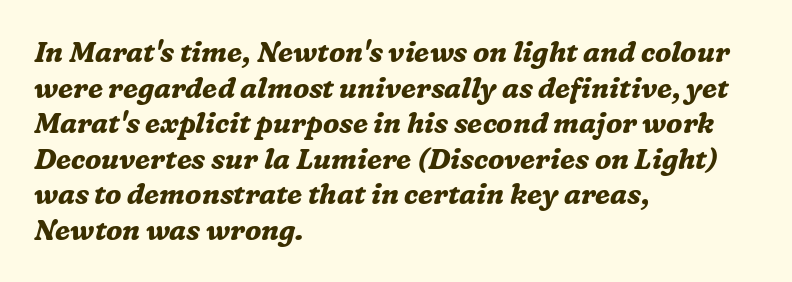
Q: Is the text bold? A: Yes.
Q: Is the text italic (slanted)? A: Yes, it leans right by about 16 degrees.
Q: Is the typeface a serif or a sans-serif typeface? A: Serif.
Q: Is the text underlined? A: No.
Q: How is the paragraph aligned? A: Left-aligned.
Q: Is the spacing between letters normal or unusually wide? A: Normal.
Q: Is the spacing between lines tight, normal or loose? A: Normal.
Q: Width (condensed, normal, or wide)? A: Normal.
Q: Stroke contrast? A: Medium.
Q: x-height? A: Medium.
Q: Monospaced? A: No.
